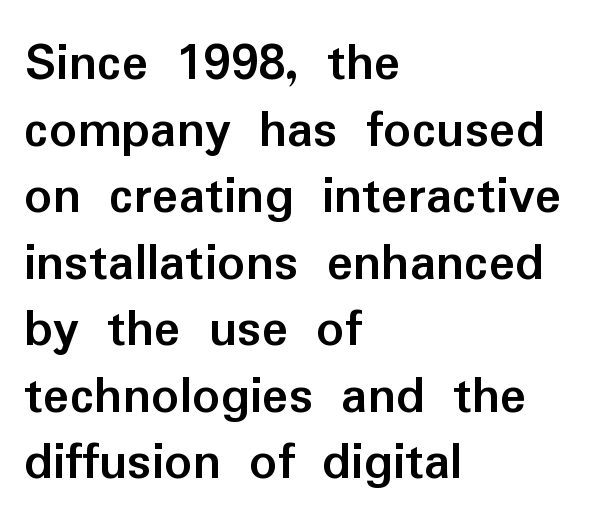
{"serif": "no", "italic": "no", "bold": "yes", "weight": "semibold", "width": "normal", "stroke_contrast": "low", "x_height": "medium", "monospaced": "no", "underline": "no", "align": "left", "line_spacing_ratio": 1.21, "letter_spacing": "normal", "letter_spacing_em": 0.0, "glyph_px": 55}
